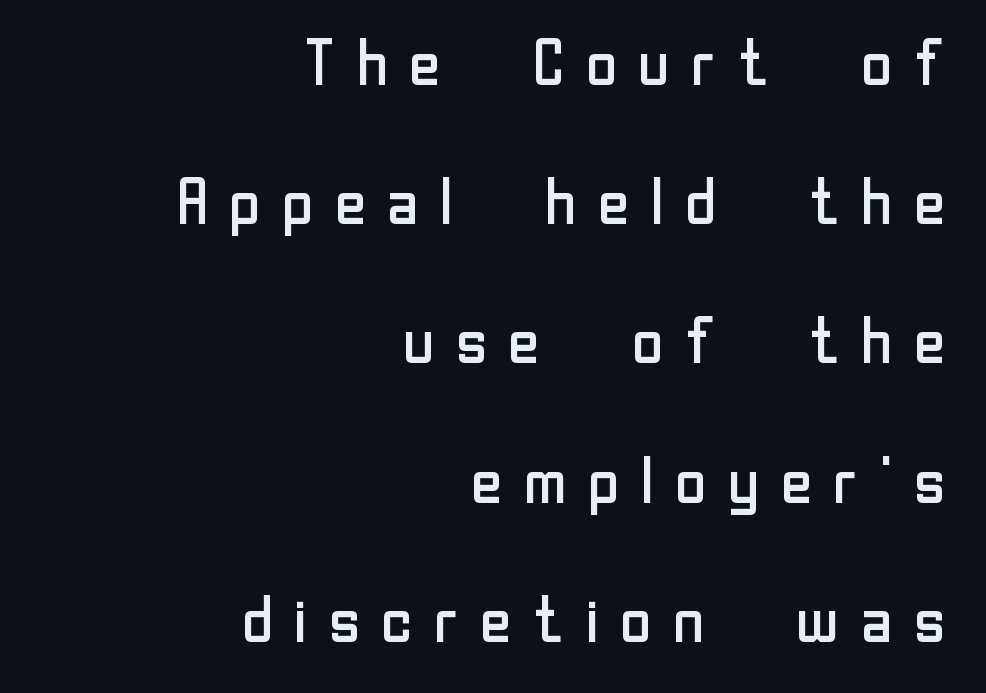
Check the space under the baseline: it is left empty. The passage shown is not bold in any degree. Short and long lines alike share a common ending point at right. The tracking reads as deliberately expanded to a designer's eye. Each letter keeps its own natural width here, so spacing adapts to shape. Quick note: interline space is abundant.
